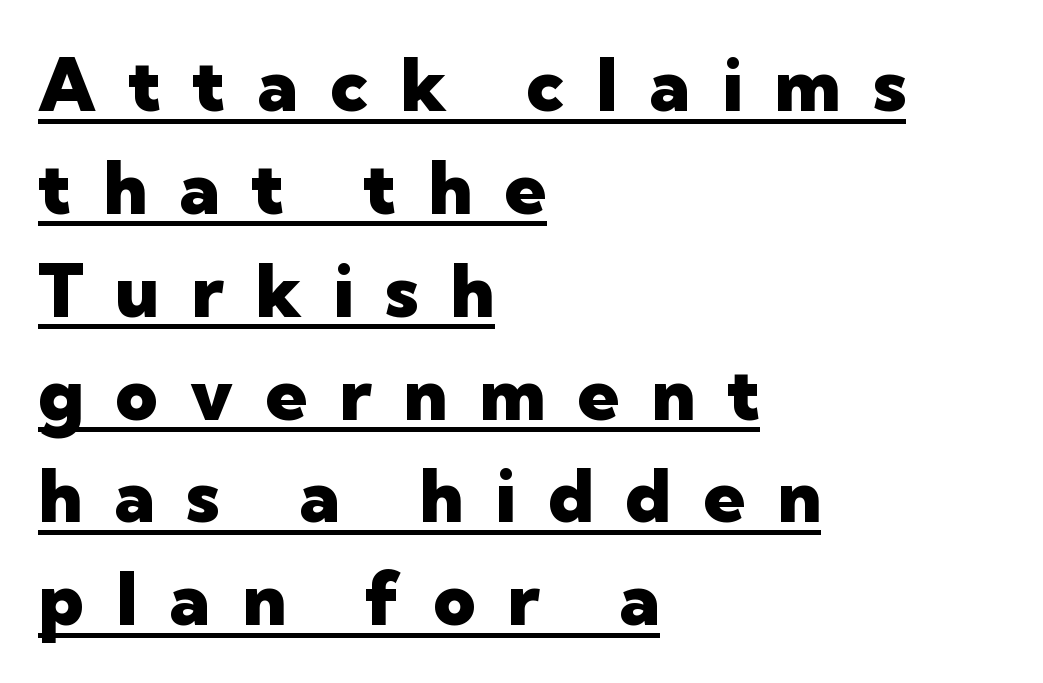
Q: Is the text bold? A: Yes.
Q: Is the text italic (slanted)? A: No, it is upright.
Q: Is the typeface a serif or a sans-serif typeface? A: Sans-serif.
Q: Is the text underlined? A: Yes.
Q: How is the paragraph aligned? A: Left-aligned.
Q: Is the spacing between letters normal or unusually wide? A: Unusually wide.
Q: Is the spacing between lines tight, normal or loose? A: Normal.
Q: Width (condensed, normal, or wide)? A: Normal.
Q: Stroke contrast? A: Low.
Q: x-height? A: Medium.
Q: Monospaced? A: No.
